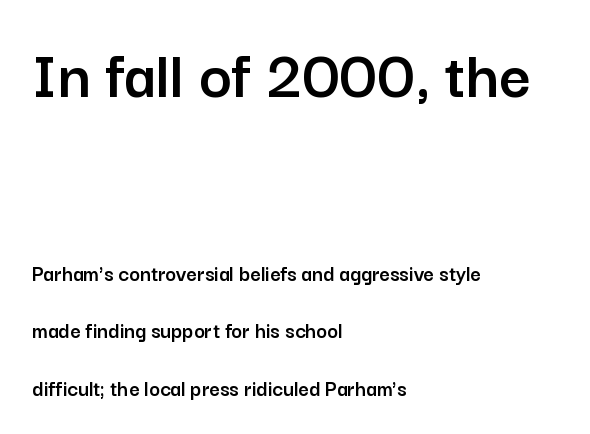
Are there feet on the stems? There aren't — it's a sans. The rendering anchors every line to the left-hand side. In terms of posture, this sample is upright. Varying glyph widths throughout — classic text-font behaviour. In terms of letterspacing, this is plain default setting. Widely set lines give the paragraph a tall, airy silhouette.
